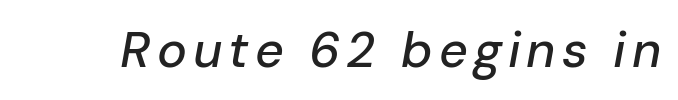
{"italic": "yes", "lean": "right", "slant_degrees": 10, "width": "normal", "stroke_contrast": "low", "x_height": "medium", "monospaced": "no", "underline": "no", "glyph_px": 50}
